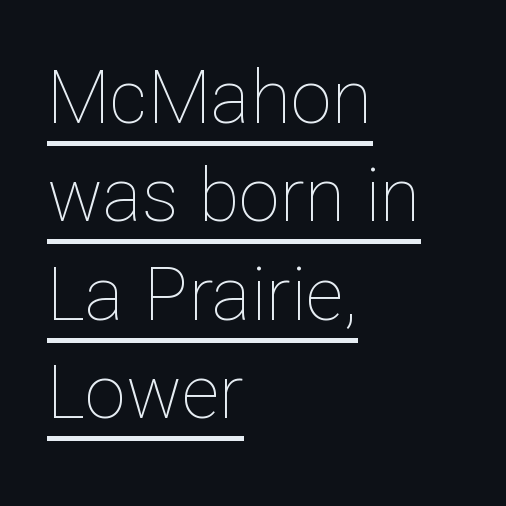
Q: Is the text bold? A: No.
Q: Is the text italic (slanted)? A: No, it is upright.
Q: Is the text underlined? A: Yes.
Q: How is the paragraph aligned? A: Left-aligned.
Q: Is the spacing between letters normal or unusually wide? A: Normal.
Q: Is the spacing between lines tight, normal or loose? A: Normal.
Q: Width (condensed, normal, or wide)? A: Normal.
Q: Stroke contrast? A: Low.
Q: x-height? A: Medium.
Q: Monospaced? A: No.
